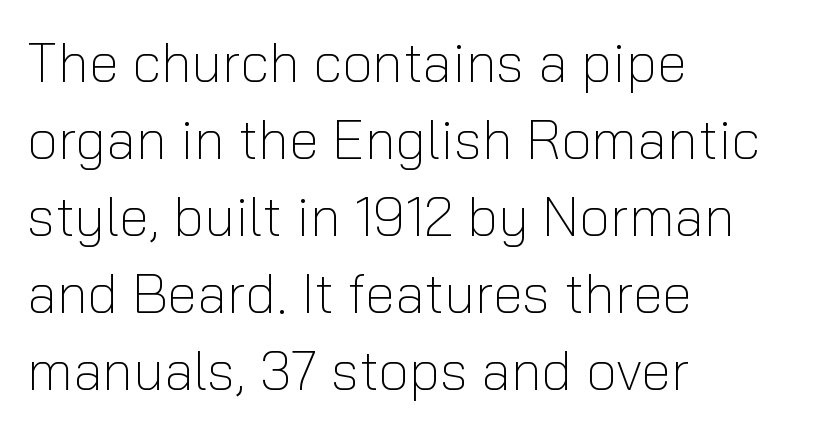
{"serif": "no", "italic": "no", "bold": "no", "weight": "light", "width": "normal", "stroke_contrast": "low", "x_height": "medium", "monospaced": "no", "underline": "no", "align": "left", "line_spacing": "normal", "line_spacing_ratio": 1.4, "letter_spacing": "normal", "letter_spacing_em": 0.0, "glyph_px": 55}
